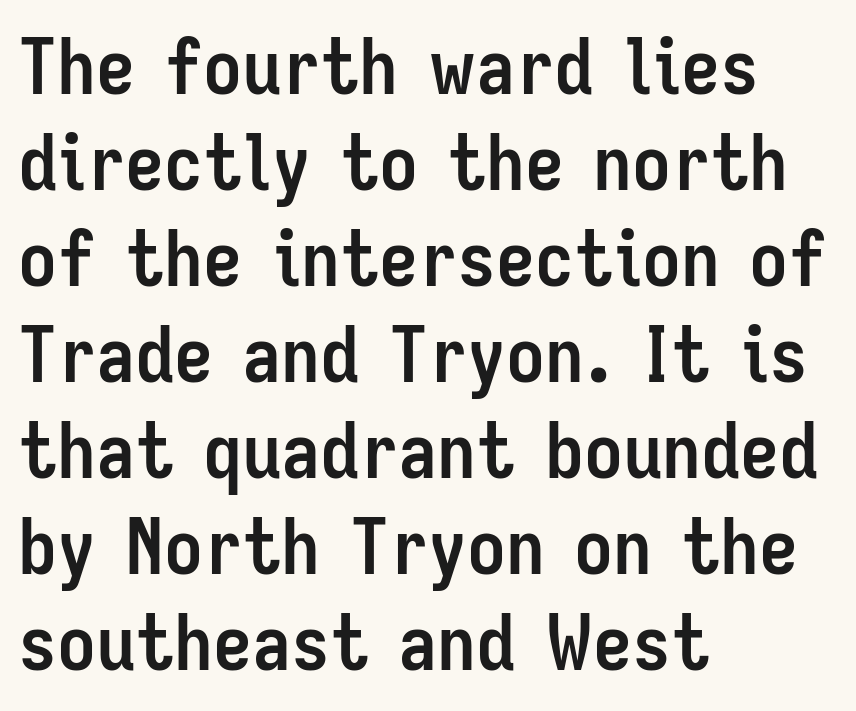
Q: Is the text bold? A: Yes.
Q: Is the text italic (slanted)? A: No, it is upright.
Q: Is the typeface a serif or a sans-serif typeface? A: Sans-serif.
Q: Is the text underlined? A: No.
Q: How is the paragraph aligned? A: Left-aligned.
Q: Is the spacing between letters normal or unusually wide? A: Normal.
Q: Width (condensed, normal, or wide)? A: Condensed.
Q: Stroke contrast? A: Low.
Q: x-height? A: Medium.
Q: Monospaced? A: No.
